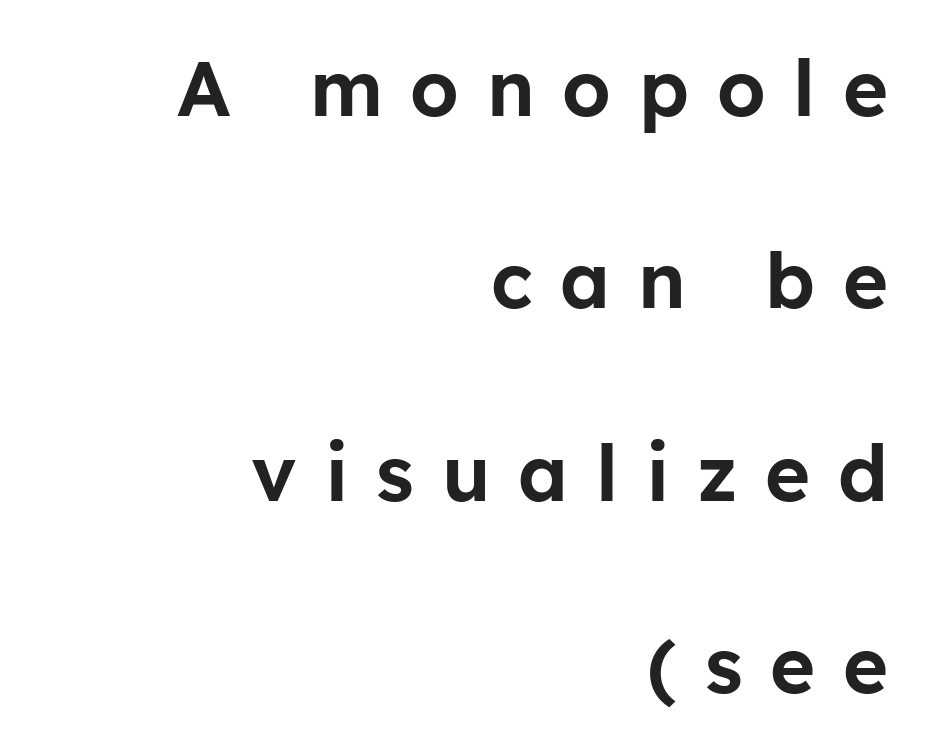
{"serif": "no", "italic": "no", "width": "normal", "stroke_contrast": "low", "x_height": "medium", "monospaced": "no", "underline": "no", "align": "right", "line_spacing": "loose", "line_spacing_ratio": 2.5, "letter_spacing": "wide", "letter_spacing_em": 0.36, "glyph_px": 77}
